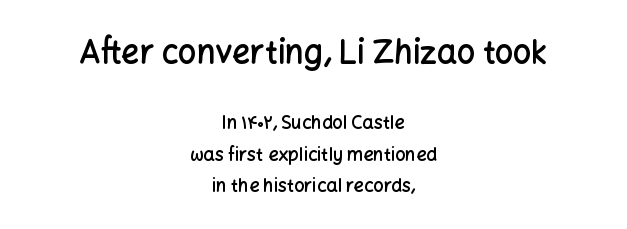
The line texture is even and compact thanks to regular tracking. Descenders hang freely into open space. Ascenders rise straight up at ninety degrees. Top chunk: large. Bottom chunk: small.
